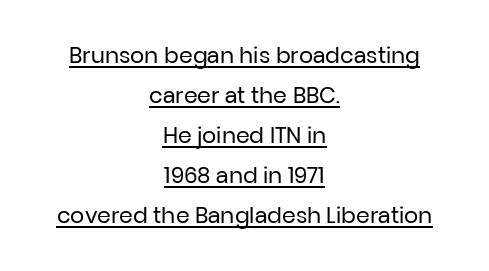
The image shows 22 px text type, upright; set centered, line spacing 1.82x, normal letter spacing, underlined.
